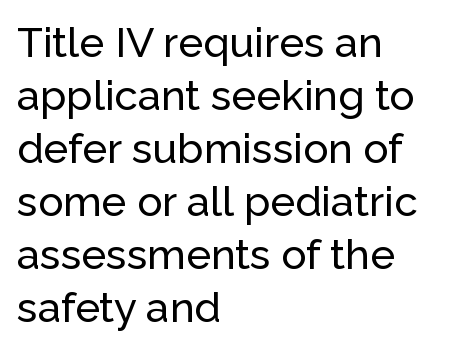
Nothing sits at the stroke ends, so this counts as sans-serif. Nope, not italic — everything's standing straight. The paragraph shown leans on its left margin. The strip under each line holds only bare page. The face used here is rendered with its standard letterfit.
